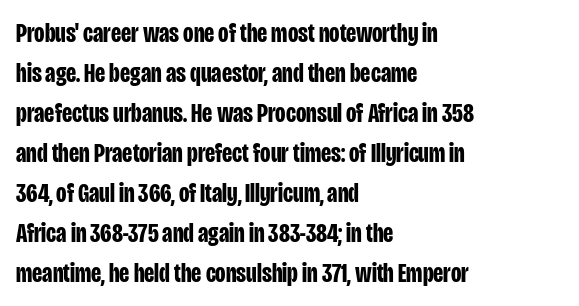
{"italic": "no", "bold": "yes", "underline": "no", "align": "left", "line_spacing": "normal", "line_spacing_ratio": 1.48, "letter_spacing": "normal", "letter_spacing_em": 0.0, "glyph_px": 27}
